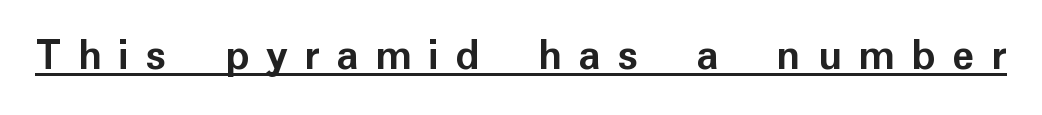
The glyphs in this specimen are sans serif. Underlined type. The lettering stays uniformly vertical, giving the passage a roman look. You could not count columns in this text — the font is proportionally spaced. Each word looks stretched out because of the extra space between its letters. Does the weight exceed regular? Yes, all the way to bold.
